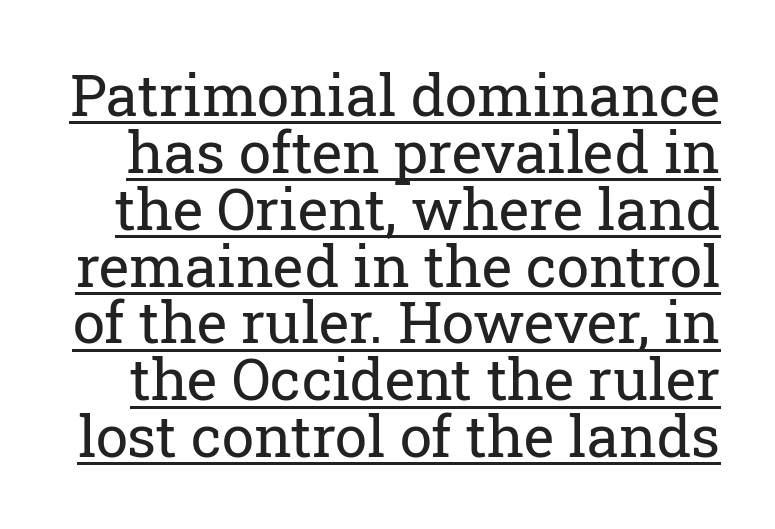
The image shows 58 px regular-weight serif type, upright; set tight line spacing (0.98x), normal letter spacing, underlined; low stroke contrast and a medium x-height.
